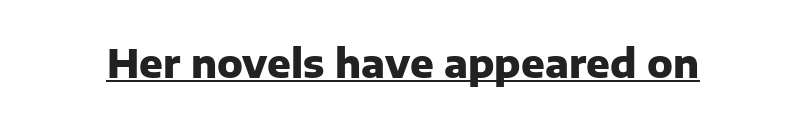
Weight check: bold — yes, fully. Spacing verdict: proportional, widths tailored to each character. To sum up the face: it is a sans, with no serifs. This rendering leaves character spacing at its baseline value. The glyphs are accompanied by a horizontal stroke just below them. Designer's note — italics off, roman on.
